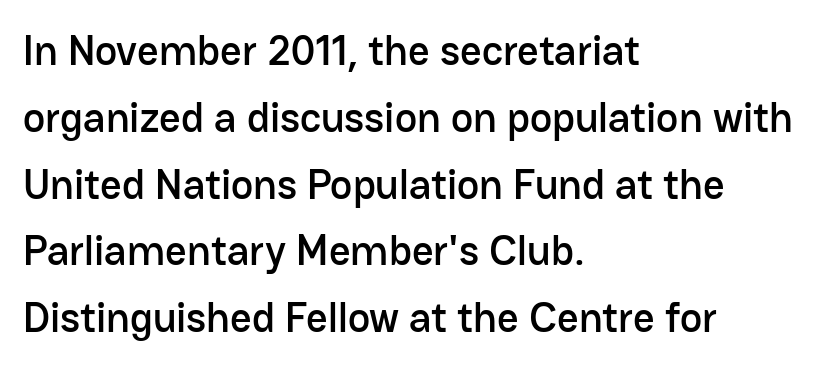
The image shows 42 px sans-serif type, upright; set left-aligned, normal line spacing (1.59x), normal letter spacing, not underlined; low stroke contrast and a medium x-height.
